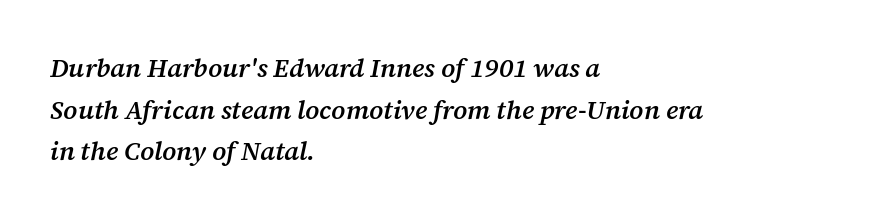
Inter-character spacing is left at the font's built-in metrics. Summary of weight: moderately heavy, a semibold. Plain, unruled lines of type. Compared with a centered layout, this one pins lines to the left instead. Emphasis-style slanted type is in use.
